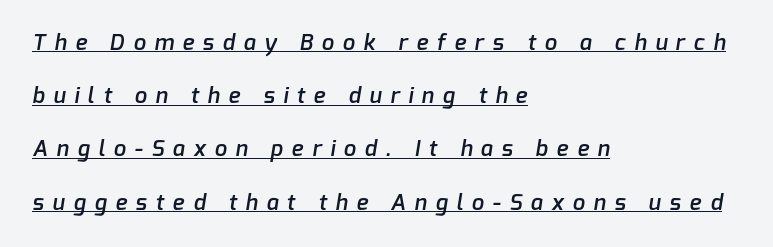
The image shows 22 px text type; set left-aligned, loose line spacing (2.42x), unusually wide letter spacing (+0.4 em), underlined.
